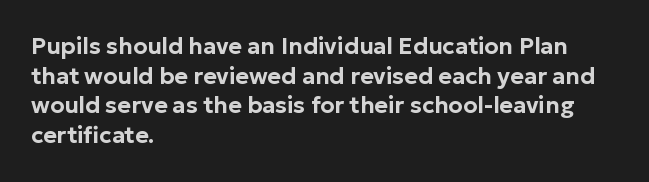
The image shows 23 px text type, upright; set left-aligned, normal line spacing (1.29x), normal letter spacing, not underlined.
